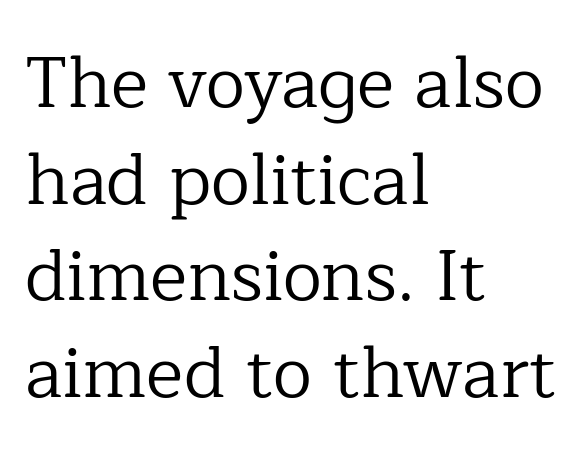
Q: Is the text bold? A: No.
Q: Is the text italic (slanted)? A: No, it is upright.
Q: Is the typeface a serif or a sans-serif typeface? A: Serif.
Q: Is the text underlined? A: No.
Q: How is the paragraph aligned? A: Left-aligned.
Q: Is the spacing between letters normal or unusually wide? A: Normal.
Q: Is the spacing between lines tight, normal or loose? A: Normal.
Q: Width (condensed, normal, or wide)? A: Normal.
Q: Stroke contrast? A: Low.
Q: x-height? A: Medium.
Q: Monospaced? A: No.
